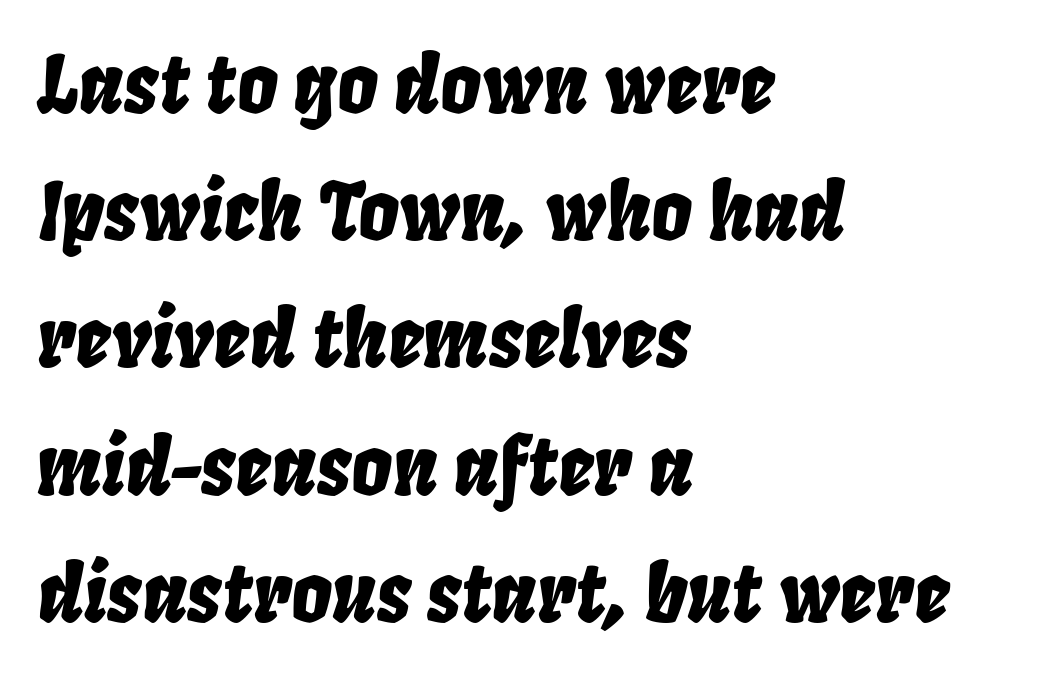
Q: Is the text italic (slanted)? A: Yes, it leans right by about 8 degrees.
Q: Is the text underlined? A: No.
Q: How is the paragraph aligned? A: Left-aligned.
Q: Is the spacing between letters normal or unusually wide? A: Normal.
Q: Is the spacing between lines tight, normal or loose? A: Normal.
Q: Width (condensed, normal, or wide)? A: Condensed.
Q: Stroke contrast? A: Low.
Q: x-height? A: Large.
Q: Monospaced? A: No.
